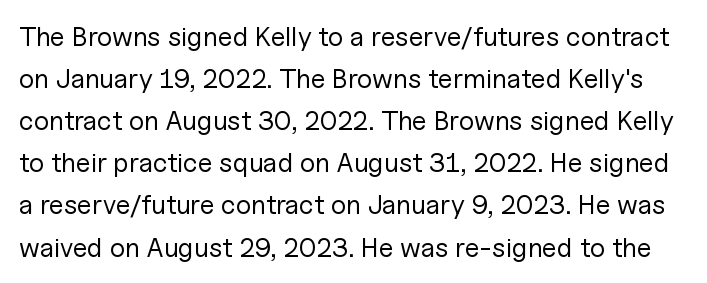
Q: Is the text bold? A: No.
Q: Is the text italic (slanted)? A: No, it is upright.
Q: Is the text underlined? A: No.
Q: Is the spacing between letters normal or unusually wide? A: Normal.
Q: Is the spacing between lines tight, normal or loose? A: Normal.
